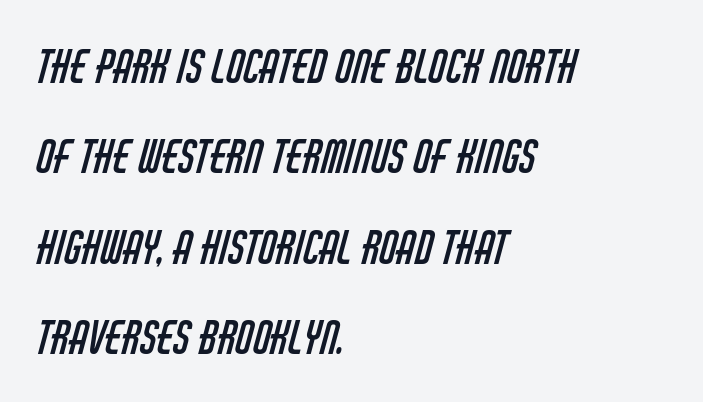
{"serif": "no", "bold": "no", "weight": "regular", "width": "condensed", "stroke_contrast": "low", "x_height": "large", "monospaced": "no", "underline": "no", "align": "left", "line_spacing": "loose", "line_spacing_ratio": 2.01, "letter_spacing": "normal", "letter_spacing_em": 0.0, "glyph_px": 45}
